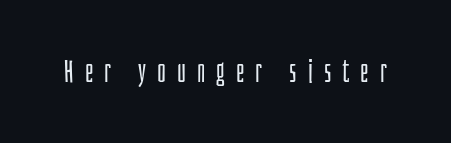
Q: Is the text bold? A: No.
Q: Is the text italic (slanted)? A: No, it is upright.
Q: Is the typeface a serif or a sans-serif typeface? A: Sans-serif.
Q: Is the text underlined? A: No.
Q: Is the spacing between letters normal or unusually wide? A: Unusually wide.
Q: Width (condensed, normal, or wide)? A: Condensed.
Q: Stroke contrast? A: Low.
Q: x-height? A: Large.
Q: Monospaced? A: No.
